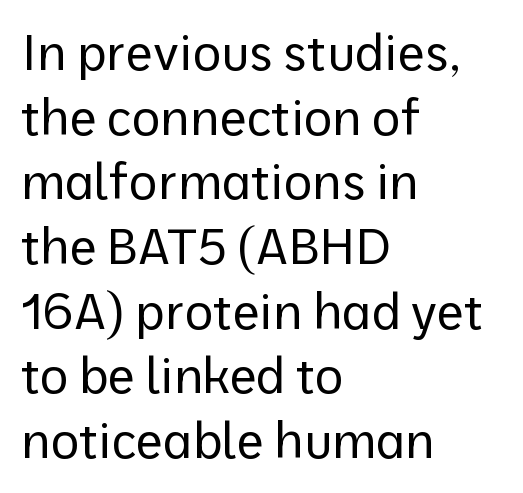
Q: Is the text bold? A: No.
Q: Is the text italic (slanted)? A: No, it is upright.
Q: Is the typeface a serif or a sans-serif typeface? A: Sans-serif.
Q: Is the text underlined? A: No.
Q: How is the paragraph aligned? A: Left-aligned.
Q: Is the spacing between letters normal or unusually wide? A: Normal.
Q: Is the spacing between lines tight, normal or loose? A: Normal.
Q: Width (condensed, normal, or wide)? A: Normal.
Q: Stroke contrast? A: Low.
Q: x-height? A: Medium.
Q: Monospaced? A: No.
